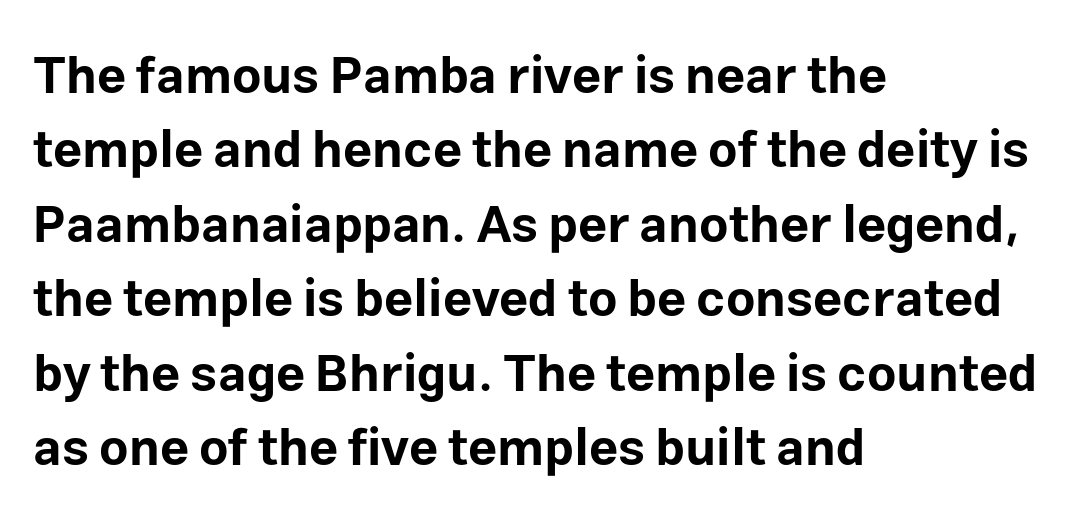
The image shows 51 px bold sans-serif type, upright; set left-aligned, normal line spacing (1.46x), normal letter spacing, not underlined; low stroke contrast and a medium x-height.
